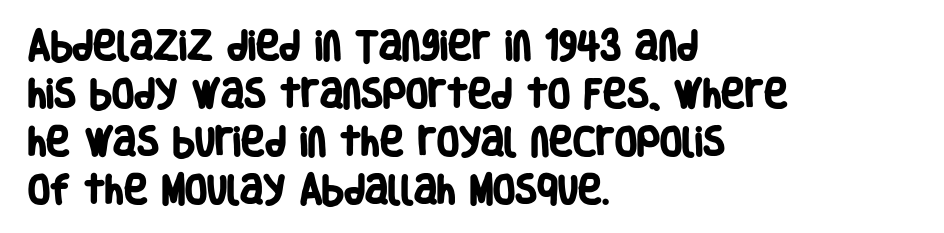
The image shows 32 px heavy, condensed sans-serif type; set left-aligned, normal line spacing (1.5x), normal letter spacing, not underlined; low stroke contrast and a large x-height.
